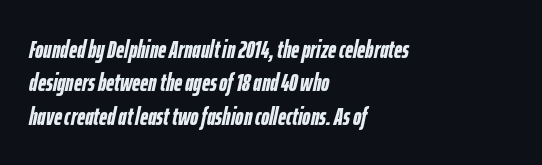
The foot of each line stays bare and open. Chunky letters — that's bold for sure. The face used here is rendered with its standard letterfit. Tall strokes in this sample are angled rather than plumb. These lines sit exactly where default settings would place them.
